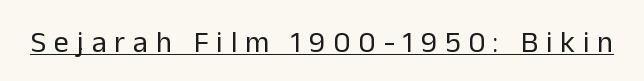
The image shows 30 px regular-weight sans-serif type, upright; set unusually wide letter spacing (+0.26 em), underlined; low stroke contrast and a medium x-height.
